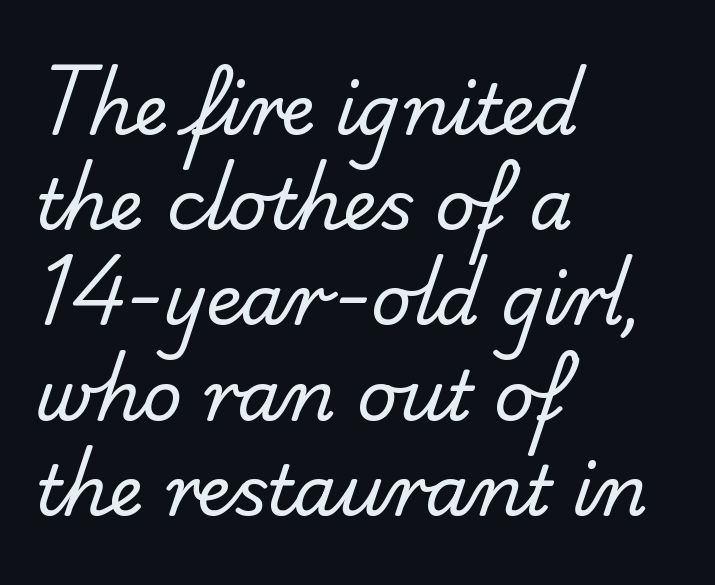
{"serif": "no", "bold": "no", "weight": "regular", "width": "normal", "stroke_contrast": "low", "x_height": "small", "monospaced": "no", "underline": "no", "align": "left", "line_spacing": "normal", "line_spacing_ratio": 1.36, "letter_spacing": "normal", "letter_spacing_em": 0.0, "glyph_px": 70}
